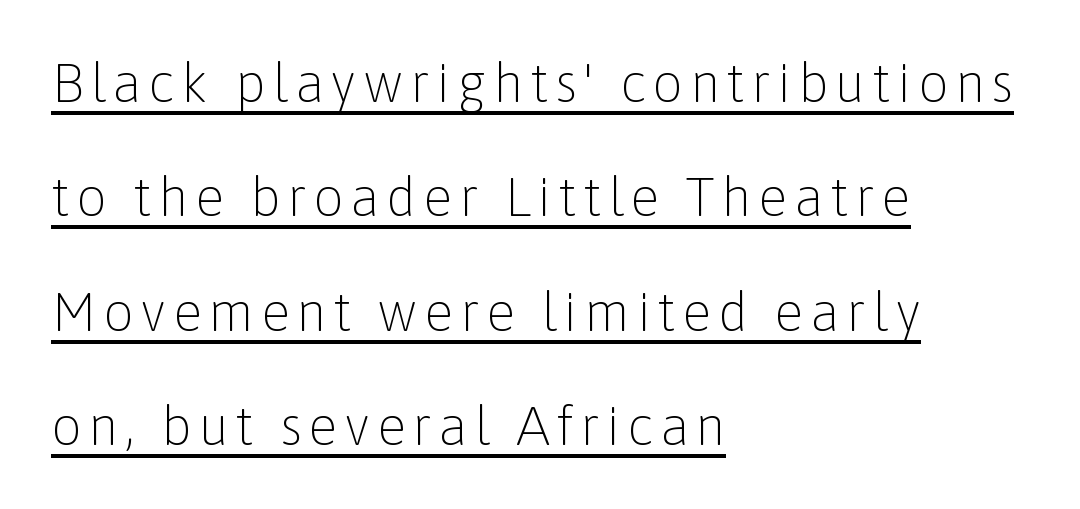
Baseline-to-baseline distance is far greater than the letter height. The typesetter chose a ragged-right arrangement here. A typesetter would call this proportional, since set widths differ per character. Is there any slant? The stems are plumb.
